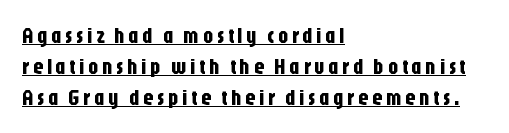
The image shows 21 px text type, upright; set left-aligned, normal line spacing (1.47x), underlined.
